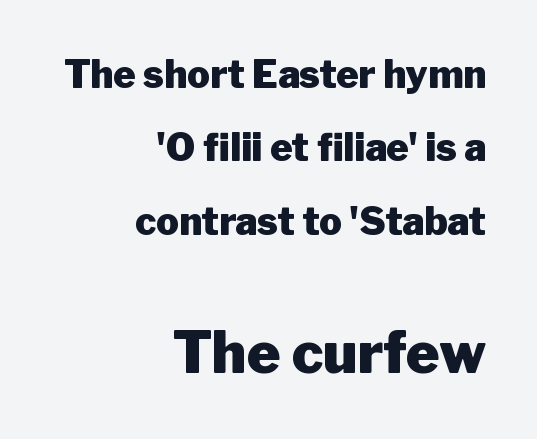
{"serif": "no", "italic": "no", "bold": "yes", "weight": "heavy", "width": "normal", "stroke_contrast": "low", "x_height": "medium", "monospaced": "no", "underline": "no", "align": "right", "line_spacing": "loose", "line_spacing_ratio": 1.93, "letter_spacing": "normal", "letter_spacing_em": 0.0, "larger_block": "second", "size_ratio": 1.5, "glyph_px": 57}
